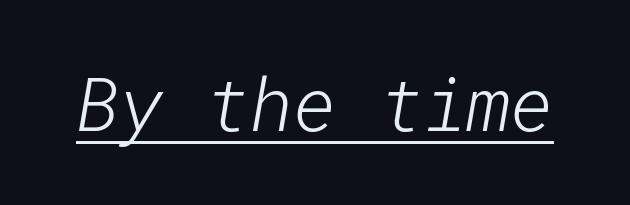
Q: Is the text bold? A: No.
Q: Is the typeface a serif or a sans-serif typeface? A: Sans-serif.
Q: Is the text underlined? A: Yes.
Q: Is the spacing between letters normal or unusually wide? A: Normal.
Q: Width (condensed, normal, or wide)? A: Normal.
Q: Stroke contrast? A: Low.
Q: x-height? A: Medium.
